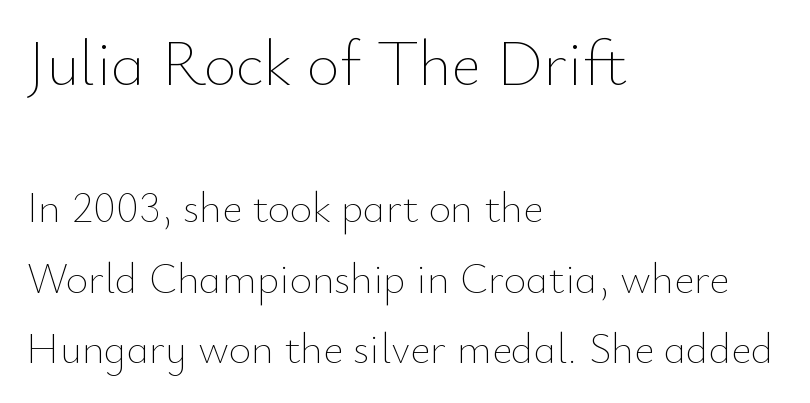
{"italic": "no", "bold": "no", "weight": "thin", "width": "normal", "stroke_contrast": "low", "x_height": "small", "monospaced": "no", "underline": "no", "align": "left", "line_spacing": "normal", "line_spacing_ratio": 1.64, "letter_spacing": "normal", "letter_spacing_em": 0.0, "larger_block": "first", "size_ratio": 1.49, "glyph_px": 64}
